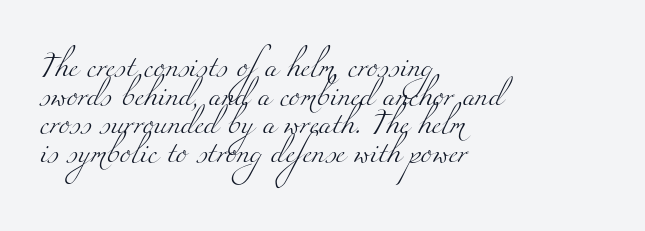
The designer left line spacing at the default. A typesetter would call this zero additional tracking. Nothing heavy about these letters — not bold at all. The passage is arranged the way most books set body copy — flush left.
